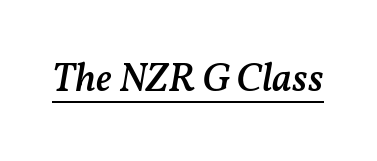
Q: Is the text bold? A: Semi-bold.
Q: Is the text italic (slanted)? A: Yes, it leans right by about 11 degrees.
Q: Is the text underlined? A: Yes.
Q: Is the spacing between letters normal or unusually wide? A: Normal.
Q: Width (condensed, normal, or wide)? A: Normal.
Q: Stroke contrast? A: Medium.
Q: x-height? A: Medium.
Q: Monospaced? A: No.
